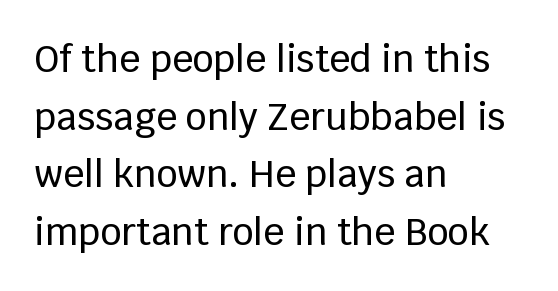
{"serif": "no", "italic": "no", "width": "normal", "stroke_contrast": "low", "x_height": "large", "monospaced": "no", "underline": "no", "align": "left", "line_spacing": "normal", "line_spacing_ratio": 1.56, "letter_spacing": "normal", "letter_spacing_em": 0.0, "glyph_px": 37}
